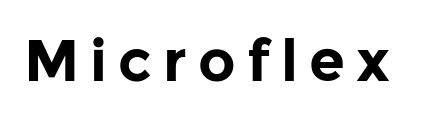
The image shows 58 px bold sans-serif type, upright; set not underlined; low stroke contrast and a medium x-height.
